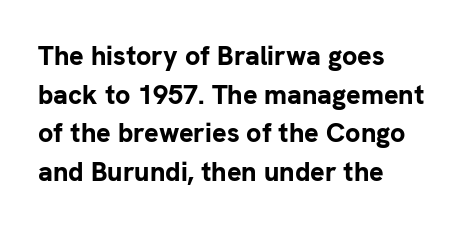
The glyphs are unaccompanied by any horizontal stroke below them. Alignment: flush left. Its strokes are broad and dark, the hallmark of bold type. Designer's note — italics off, roman on.
